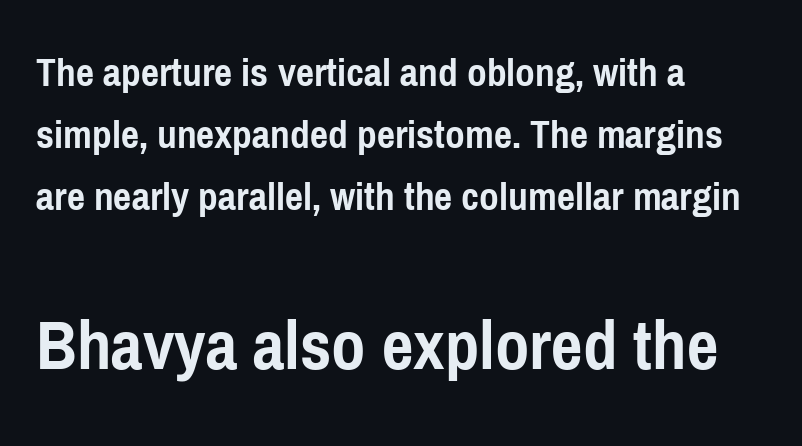
{"serif": "no", "italic": "no", "bold": "yes", "weight": "semibold", "width": "condensed", "stroke_contrast": "low", "x_height": "medium", "monospaced": "no", "underline": "no", "align": "left", "line_spacing": "normal", "line_spacing_ratio": 1.44, "letter_spacing": "normal", "letter_spacing_em": 0.0, "larger_block": "second", "size_ratio": 1.74, "glyph_px": 75}
